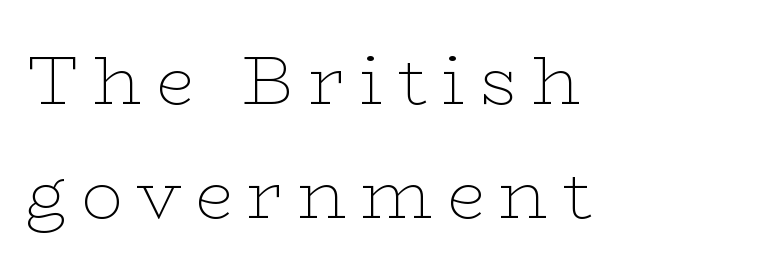
The type is letterspaced generously, with wide tracking. The letters advance in unequal steps, a hallmark of proportional type. The specimen reads as upright at a glance. The area under the type is left untouched. The vertical gap from one line to the next is medium. Note: serifs present on the glyphs.
